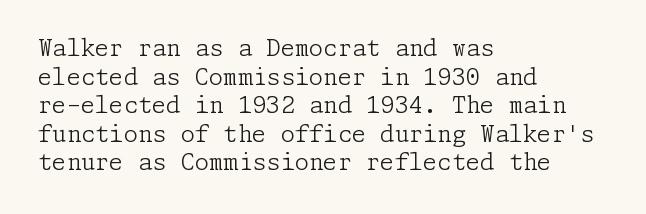
Beneath every word, the page is bare. On a weight scale, this lands at 450 or below. Look at the tracking — it's just the regular setting, nothing added. The typesetter chose a ragged-right arrangement here. Upright lettering throughout.
